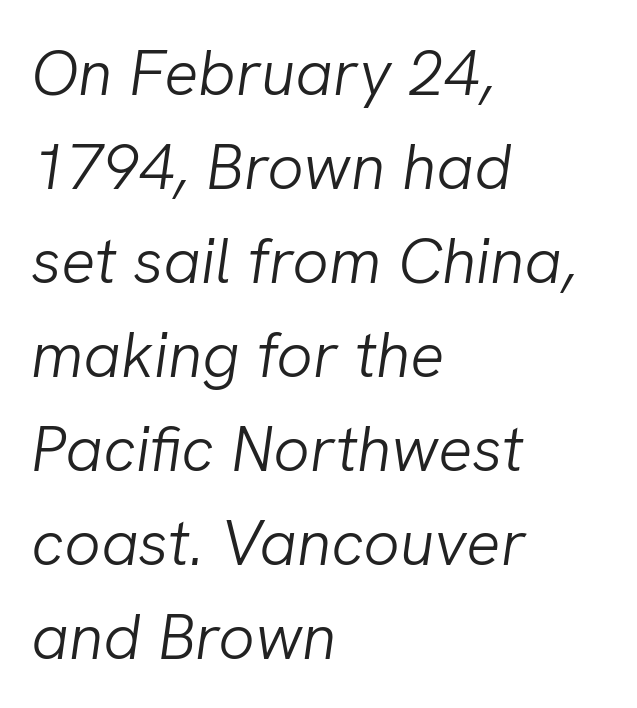
Check under the words: just untouched page. Regarding leading, the lines here are spaced in the standard way. A typesetter would mark this as italic. Proportional: the letters do not fall into vertical columns. No extra tracking has been applied to these lines.
